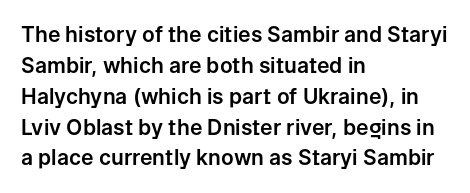
{"italic": "no", "underline": "no", "align": "left", "line_spacing": "normal", "line_spacing_ratio": 1.47, "letter_spacing": "normal", "letter_spacing_em": 0.0, "glyph_px": 21}
